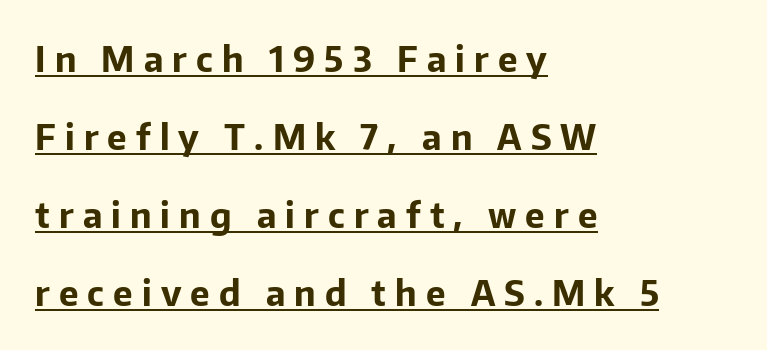
Type style note: lacks serifs. Looks like regular typesetting: each glyph gets only the width it needs. The passage is arranged the way most books set body copy — flush left. Tracking value appears strongly positive — letters spread wide.
